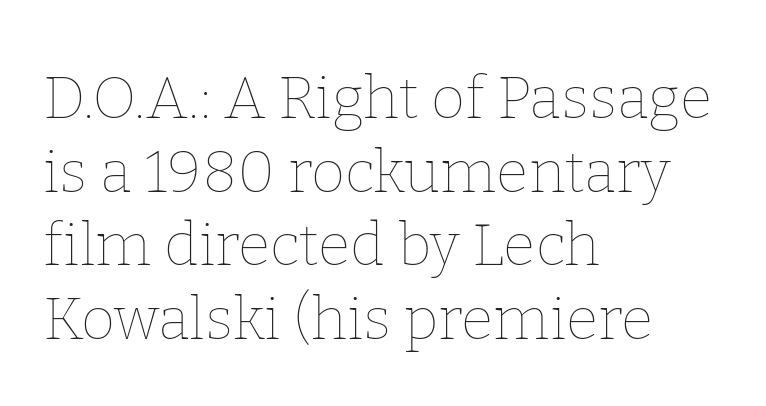
{"italic": "no", "bold": "no", "weight": "thin", "width": "normal", "stroke_contrast": "low", "x_height": "medium", "monospaced": "no", "underline": "no", "align": "left", "line_spacing": "normal", "line_spacing_ratio": 1.25, "letter_spacing": "normal", "letter_spacing_em": 0.0, "glyph_px": 59}
